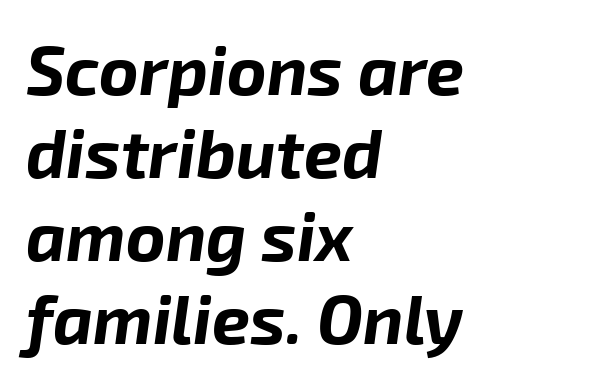
{"italic": "yes", "lean": "right", "slant_degrees": 8, "bold": "yes", "weight": "bold", "width": "normal", "stroke_contrast": "low", "x_height": "medium", "monospaced": "no", "underline": "no", "align": "left", "line_spacing_ratio": 1.22, "letter_spacing": "normal", "letter_spacing_em": 0.0, "glyph_px": 68}
